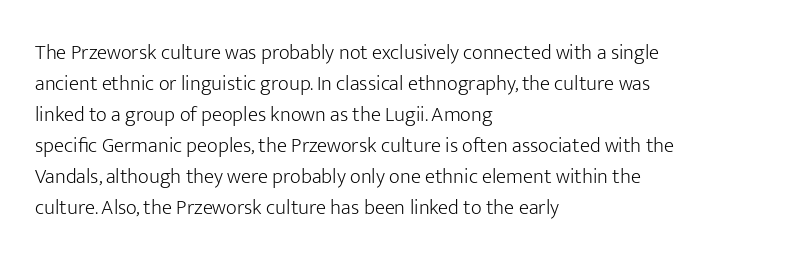
No chunkiness to these letters — they're not bold. The area under the type is left untouched. This rendering uses left alignment, leaving the right contour irregular. The font's upright variant was chosen for this text. Compared with typical body copy, the letter spacing here is the same.
